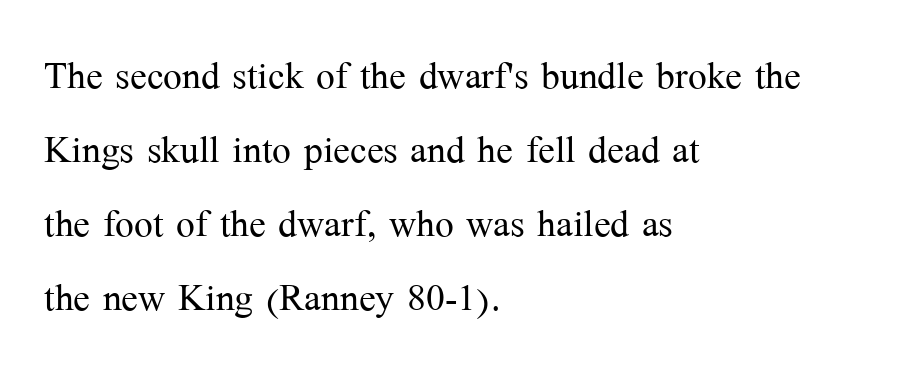
Q: Is the text bold? A: No.
Q: Is the text italic (slanted)? A: No, it is upright.
Q: Is the typeface a serif or a sans-serif typeface? A: Serif.
Q: Is the text underlined? A: No.
Q: How is the paragraph aligned? A: Left-aligned.
Q: Is the spacing between letters normal or unusually wide? A: Normal.
Q: Is the spacing between lines tight, normal or loose? A: Normal.
Q: Width (condensed, normal, or wide)? A: Normal.
Q: Stroke contrast? A: Medium.
Q: x-height? A: Medium.
Q: Monospaced? A: No.
